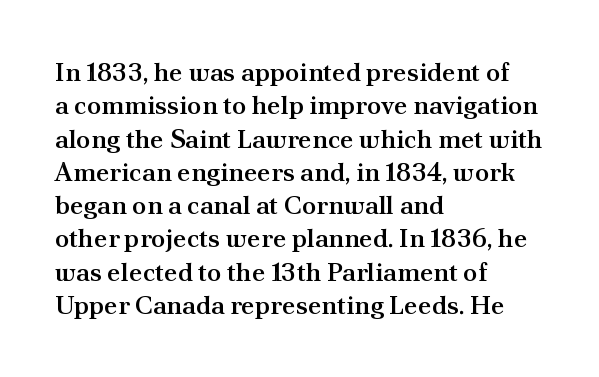
Q: Is the text bold? A: Semi-bold.
Q: Is the text italic (slanted)? A: No, it is upright.
Q: Is the text underlined? A: No.
Q: How is the paragraph aligned? A: Left-aligned.
Q: Is the spacing between letters normal or unusually wide? A: Normal.
Q: Is the spacing between lines tight, normal or loose? A: Normal.
